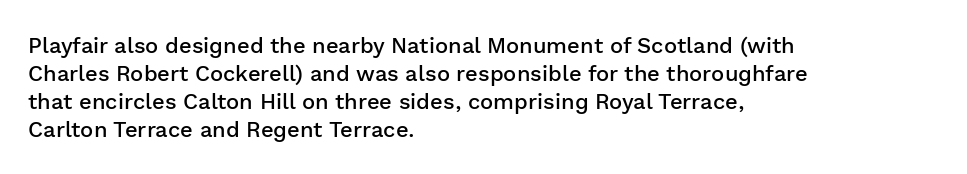
{"italic": "no", "bold": "semi", "underline": "no", "align": "left", "line_spacing": "normal", "line_spacing_ratio": 1.28, "letter_spacing": "normal", "letter_spacing_em": 0.0, "glyph_px": 22}
